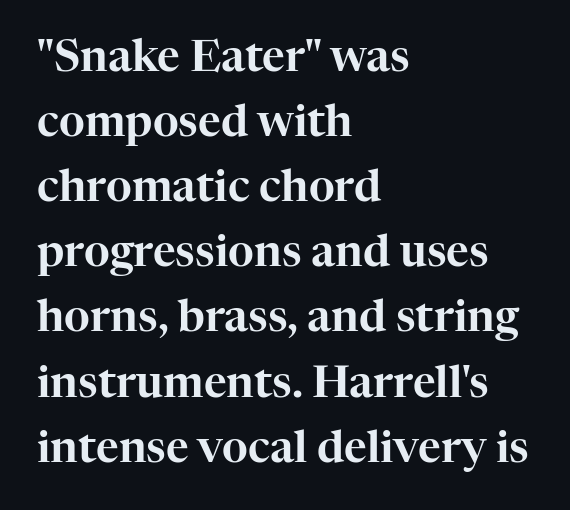
What stands out about the letter spacing? Nothing — it is the standard amount. Summary of vertical rhythm: regular, with standard interline spacing. Short and long lines alike share a common starting point at left. Any mark beneath the type? The region is blank.
